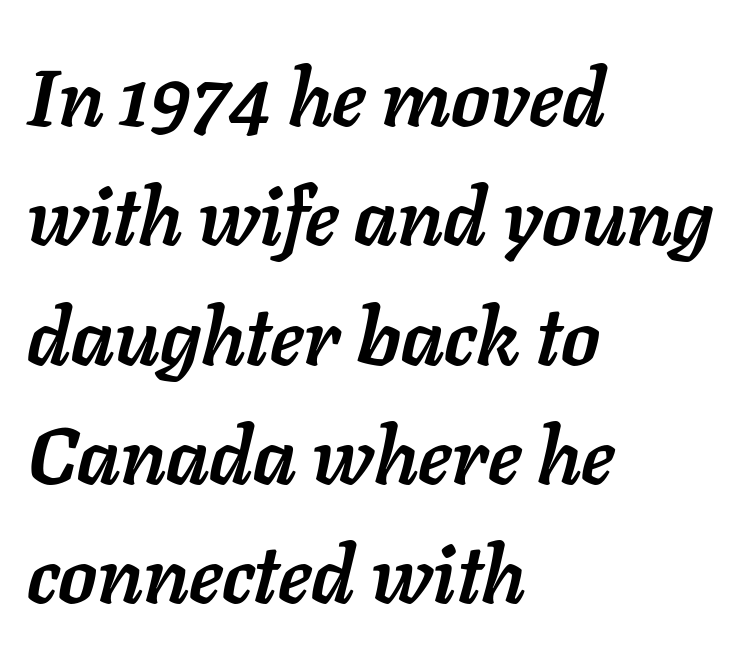
The image shows 79 px semibold type, italic (leaning right); set left-aligned, normal line spacing (1.51x), normal letter spacing, not underlined; low stroke contrast and a medium x-height.
